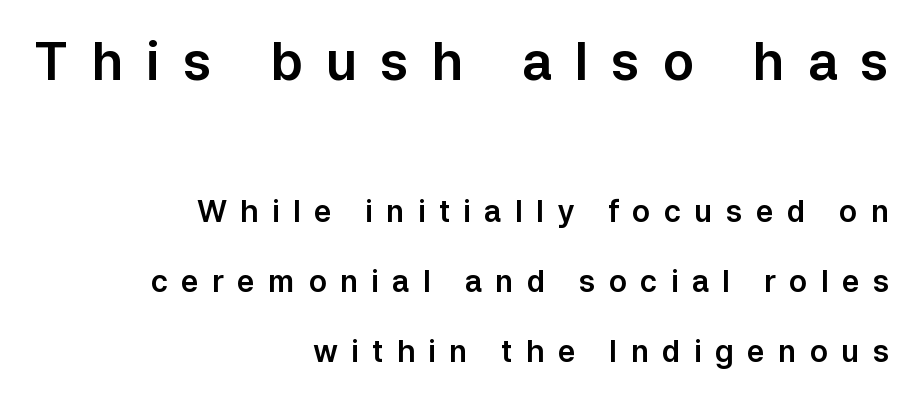
{"serif": "no", "italic": "no", "width": "normal", "stroke_contrast": "low", "x_height": "medium", "monospaced": "no", "underline": "no", "align": "right", "line_spacing": "loose", "line_spacing_ratio": 2.33, "letter_spacing": "wide", "letter_spacing_em": 0.44, "larger_block": "first", "size_ratio": 1.73, "glyph_px": 52}
